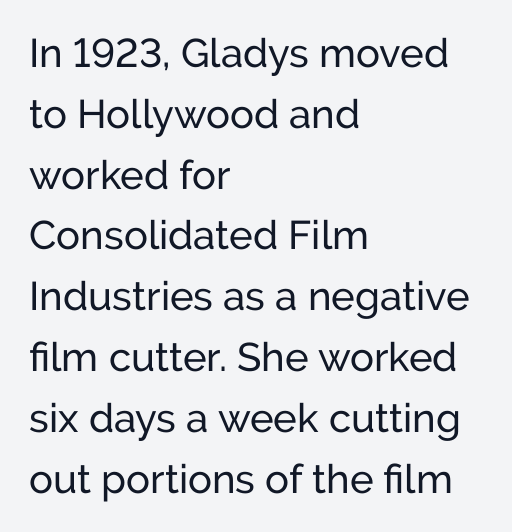
This sample uses plain, unmodified letter spacing. Stroke terminals: plain, sans-serif. Whoever set this chose a conventional vertical rhythm. In terms of posture, this sample is upright.
